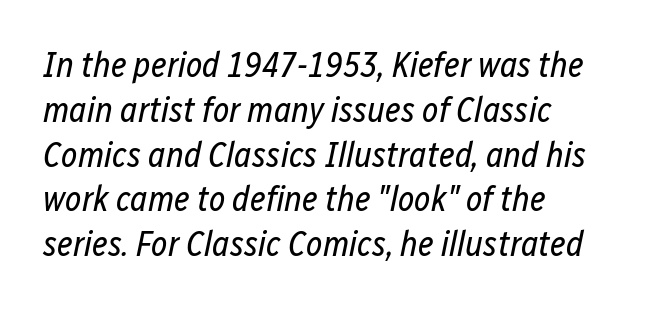
{"italic": "yes", "lean": "right", "slant_degrees": 12, "bold": "no", "weight": "regular", "width": "condensed", "stroke_contrast": "low", "x_height": "medium", "monospaced": "no", "underline": "no", "align": "left", "line_spacing": "normal", "line_spacing_ratio": 1.28, "letter_spacing": "normal", "letter_spacing_em": 0.0, "glyph_px": 35}
